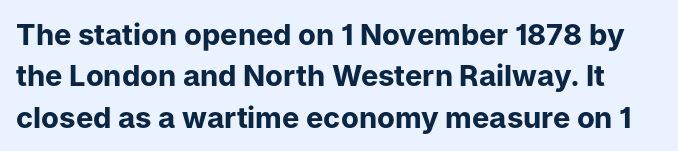
{"serif": "no", "italic": "no", "bold": "yes", "weight": "bold", "width": "normal", "stroke_contrast": "low", "x_height": "medium", "monospaced": "no", "underline": "no", "line_spacing": "normal", "line_spacing_ratio": 1.43, "letter_spacing": "normal", "letter_spacing_em": 0.0, "glyph_px": 29}
